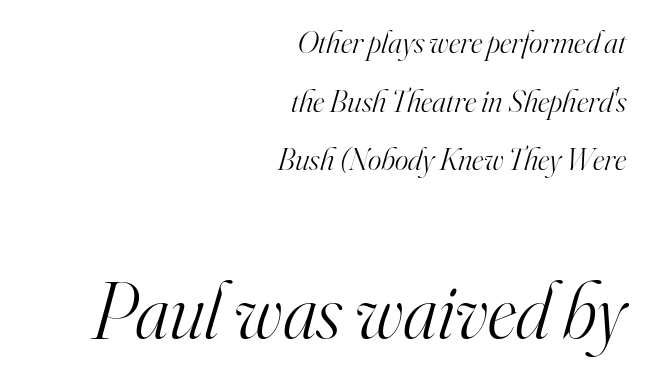
{"serif": "yes", "italic": "yes", "lean": "right", "slant_degrees": 16, "bold": "no", "weight": "light", "width": "normal", "stroke_contrast": "high", "x_height": "small", "monospaced": "no", "underline": "no", "align": "right", "line_spacing_ratio": 1.83, "letter_spacing": "normal", "letter_spacing_em": 0.0, "larger_block": "second", "size_ratio": 2.47, "glyph_px": 79}
